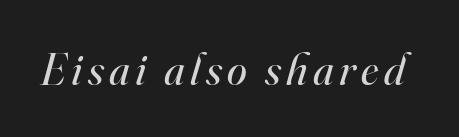
{"serif": "yes", "italic": "yes", "lean": "right", "slant_degrees": 16, "bold": "no", "weight": "regular", "width": "normal", "stroke_contrast": "high", "x_height": "small", "monospaced": "no", "underline": "no", "glyph_px": 45}
